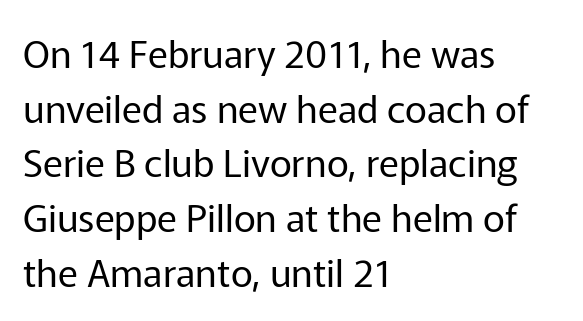
The image shows 38 px regular-weight sans-serif type, upright; set left-aligned, normal line spacing (1.44x), normal letter spacing, not underlined; low stroke contrast and a medium x-height.
